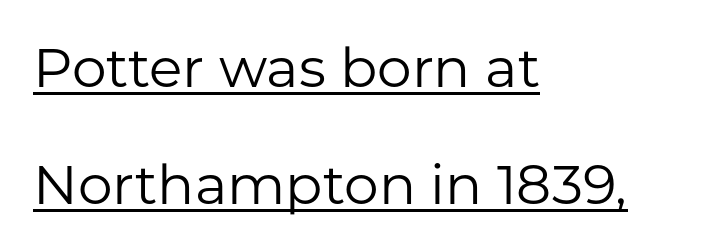
{"serif": "no", "italic": "no", "bold": "no", "weight": "regular", "width": "normal", "stroke_contrast": "low", "x_height": "medium", "monospaced": "no", "underline": "yes", "align": "left", "line_spacing": "loose", "line_spacing_ratio": 2.13, "letter_spacing": "normal", "letter_spacing_em": 0.0, "glyph_px": 55}
